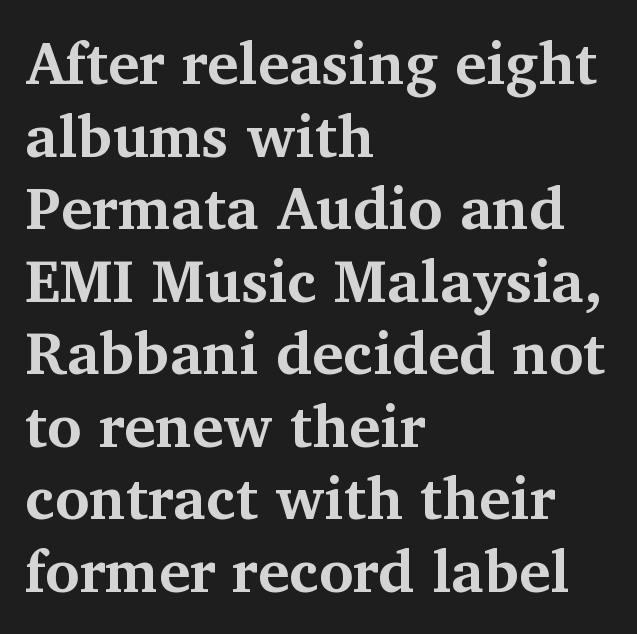
{"serif": "yes", "italic": "no", "bold": "yes", "weight": "bold", "width": "normal", "stroke_contrast": "medium", "x_height": "medium", "monospaced": "no", "underline": "no", "align": "left", "line_spacing_ratio": 1.23, "letter_spacing": "normal", "letter_spacing_em": 0.0, "glyph_px": 59}
